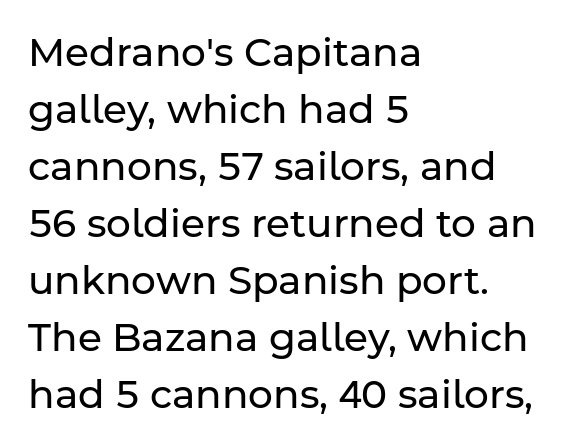
{"serif": "no", "italic": "no", "bold": "no", "weight": "regular", "width": "normal", "stroke_contrast": "low", "x_height": "medium", "monospaced": "no", "underline": "no", "align": "left", "line_spacing": "normal", "line_spacing_ratio": 1.46, "letter_spacing": "normal", "letter_spacing_em": 0.0, "glyph_px": 39}
